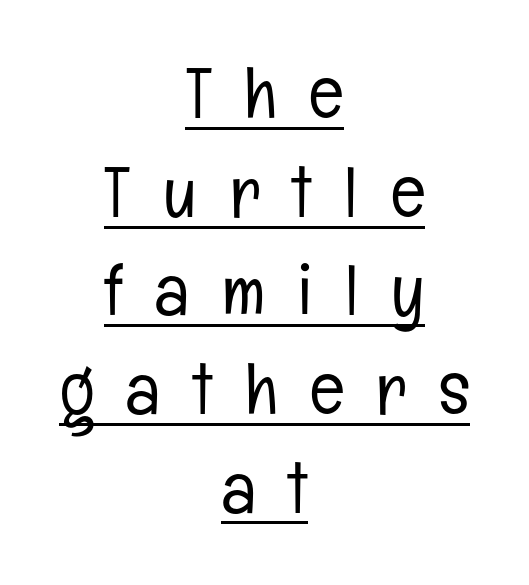
{"serif": "no", "italic": "no", "bold": "no", "weight": "light", "width": "condensed", "stroke_contrast": "low", "x_height": "medium", "monospaced": "no", "underline": "yes", "align": "center", "line_spacing": "normal", "line_spacing_ratio": 1.37, "letter_spacing": "wide", "letter_spacing_em": 0.45, "glyph_px": 72}
